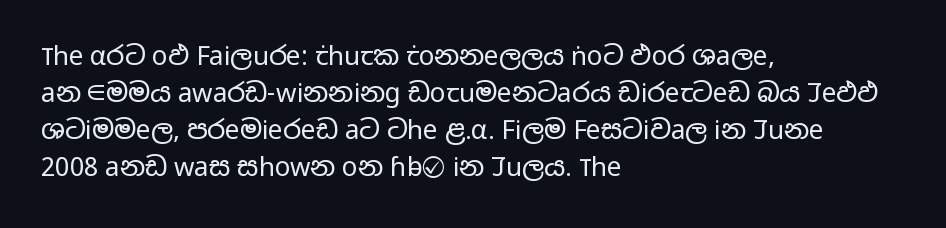
The image shows 26 px text type, upright; set left-aligned, normal line spacing (1.42x), normal letter spacing, not underlined.
